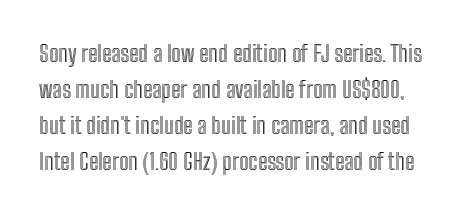
The image shows 23 px text type, upright; set normal line spacing (1.57x), normal letter spacing, not underlined.
